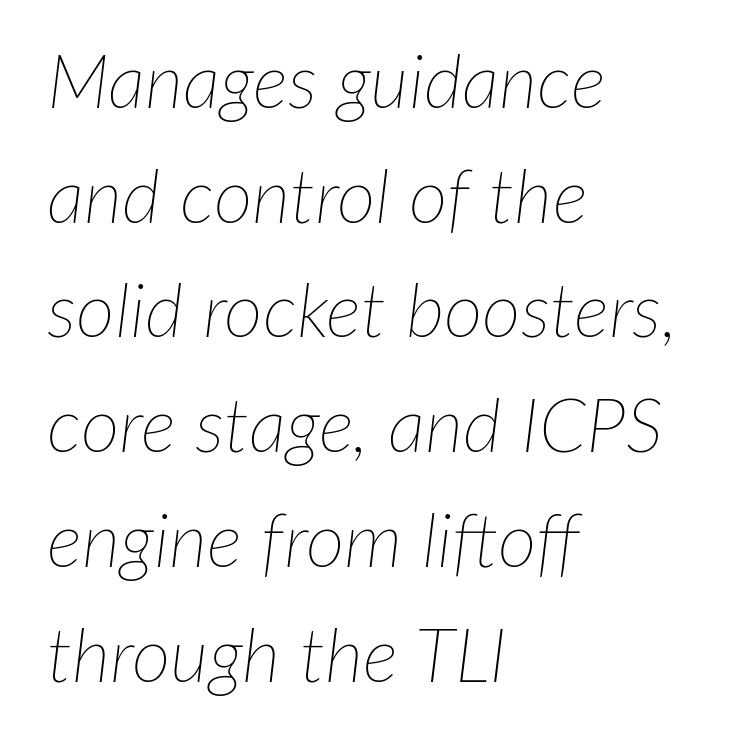
{"italic": "yes", "lean": "right", "slant_degrees": 7, "bold": "no", "weight": "thin", "width": "normal", "stroke_contrast": "low", "x_height": "medium", "monospaced": "no", "underline": "no", "align": "left", "line_spacing": "normal", "line_spacing_ratio": 1.53, "letter_spacing": "normal", "letter_spacing_em": 0.0, "glyph_px": 75}
